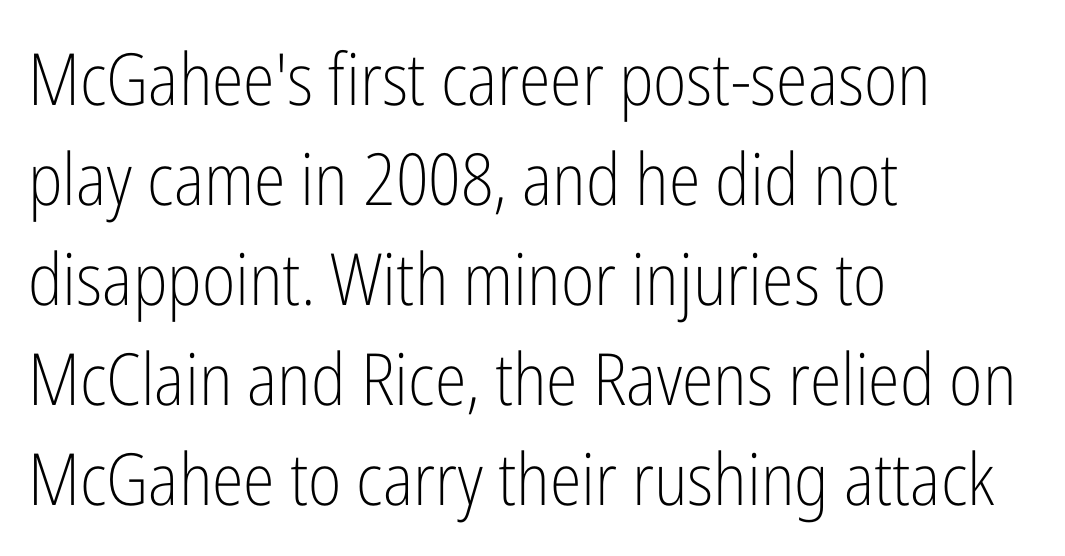
The image shows 72 px light, condensed sans-serif type, upright; set left-aligned, normal line spacing (1.39x), normal letter spacing, not underlined; low stroke contrast and a medium x-height.
